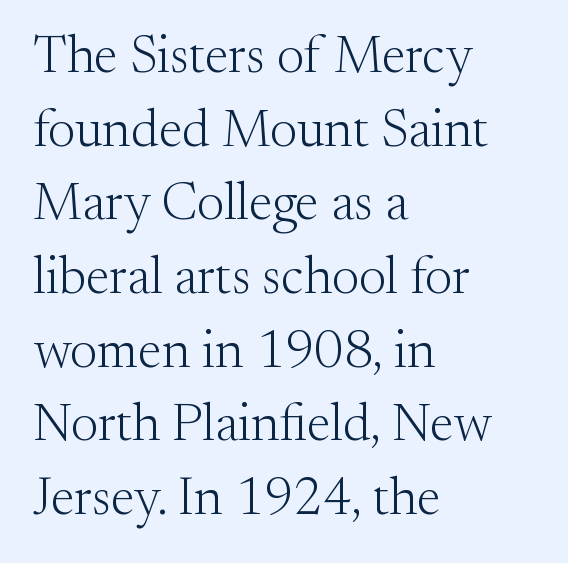
Q: Is the text bold? A: No.
Q: Is the text italic (slanted)? A: No, it is upright.
Q: Is the typeface a serif or a sans-serif typeface? A: Serif.
Q: Is the text underlined? A: No.
Q: How is the paragraph aligned? A: Left-aligned.
Q: Is the spacing between letters normal or unusually wide? A: Normal.
Q: Is the spacing between lines tight, normal or loose? A: Normal.
Q: Width (condensed, normal, or wide)? A: Normal.
Q: Stroke contrast? A: Medium.
Q: x-height? A: Small.
Q: Monospaced? A: No.
